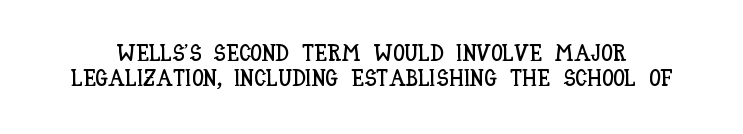
{"italic": "no", "underline": "no", "line_spacing": "tight", "line_spacing_ratio": 1.08, "letter_spacing": "normal", "letter_spacing_em": 0.0, "glyph_px": 23}
